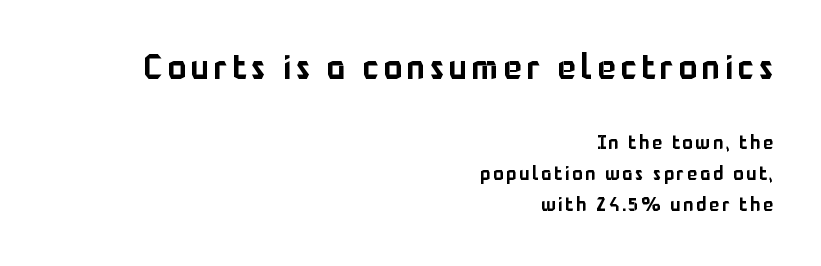
Q: Is the text italic (slanted)? A: No, it is upright.
Q: Is the typeface a serif or a sans-serif typeface? A: Sans-serif.
Q: Is the text underlined? A: No.
Q: How is the paragraph aligned? A: Right-aligned.
Q: Is the spacing between lines tight, normal or loose? A: Normal.
Q: Which block of text is set in a larger size, the first (top) or the second (bottom)? A: The first (top) one.
Q: Width (condensed, normal, or wide)? A: Normal.
Q: Stroke contrast? A: Low.
Q: x-height? A: Medium.
Q: Monospaced? A: No.
